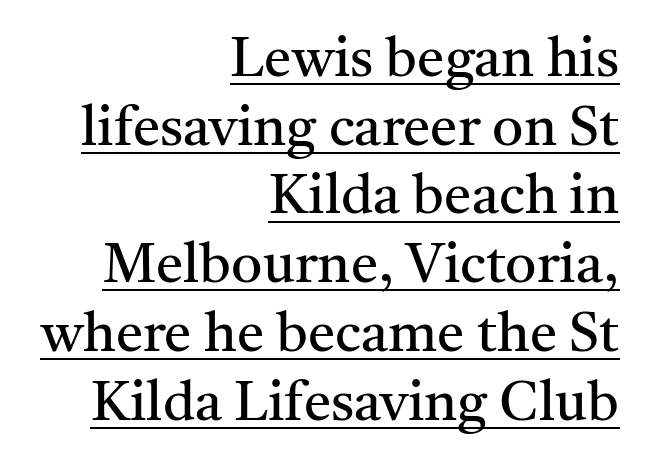
Has an underline been added? It has. Tracking value appears to be zero — textbook default spacing. Reading down the block, your eye finds every line finishing at a fixed right position. Rendered with straight, roman letterforms. The text was rendered using a seriffed face with decorative stroke endings. These lines are rendered in a variable-pitch font.
